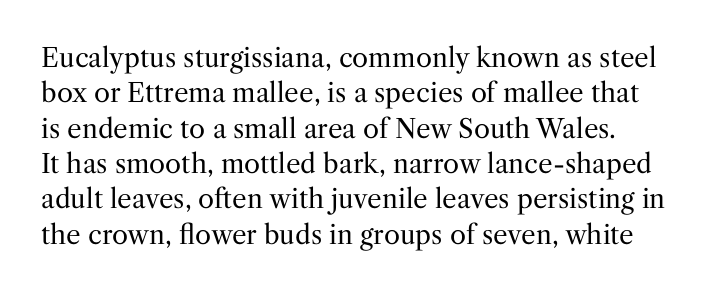
The image shows 26 px text type, upright; set left-aligned, normal line spacing (1.36x), normal letter spacing, not underlined.
